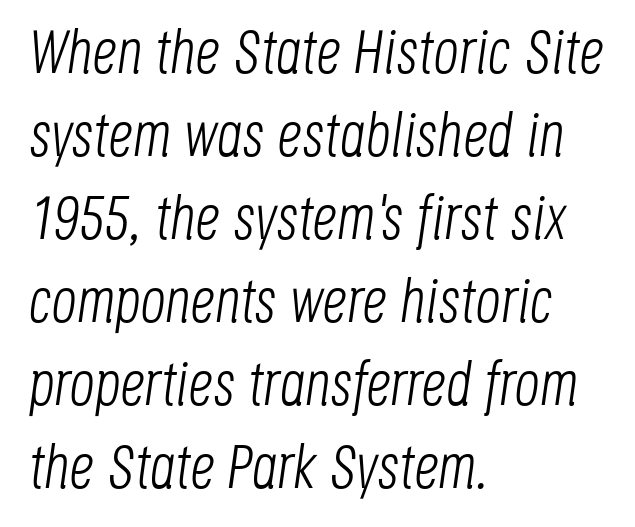
Q: Is the text bold? A: No.
Q: Is the text italic (slanted)? A: Yes, it leans right by about 8 degrees.
Q: Is the text underlined? A: No.
Q: How is the paragraph aligned? A: Left-aligned.
Q: Is the spacing between letters normal or unusually wide? A: Normal.
Q: Is the spacing between lines tight, normal or loose? A: Normal.
Q: Width (condensed, normal, or wide)? A: Condensed.
Q: Stroke contrast? A: Low.
Q: x-height? A: Large.
Q: Monospaced? A: No.
